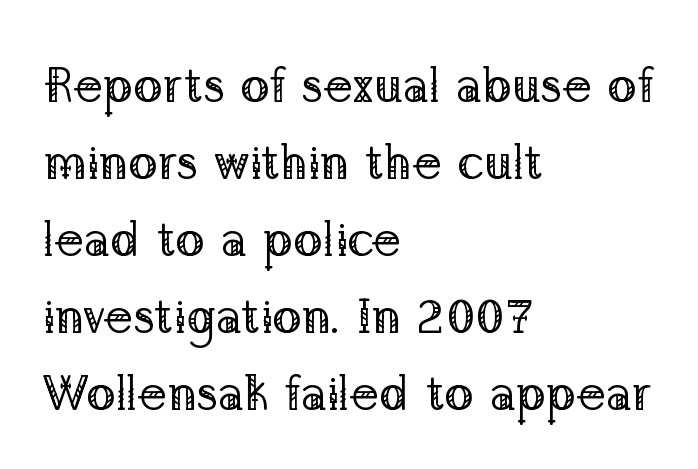
These lines are composed in type with serifs. Ordinary non-slanted type is in use. Descenders are the only things crossing below the line. The passage shown has conventional tracking throughout. Weight class: somewhere from thin through regular. The passage shown is typed in a proportional face where columns would drift.
